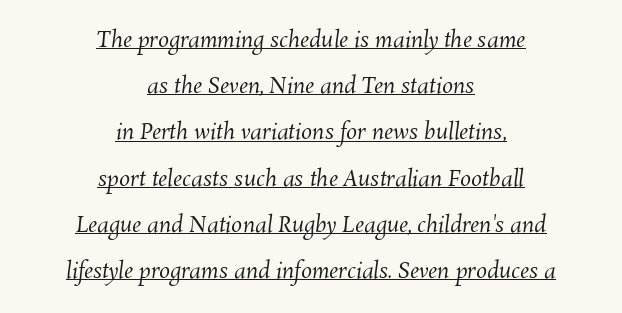
Reading down the block, each line starts at a different indent, mirrored at its end. Interline gaps are noticeably wide in this sample. Stems and bowls with no extra thickness — not bold. Quick note: underline on.
